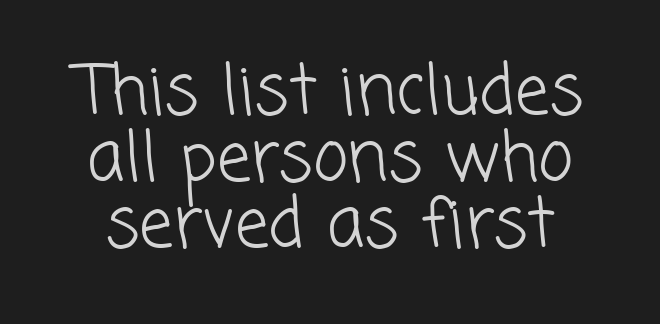
Horizontal bands of white between lines are thin slivers. Character widths vary here, with narrow letters taking less room than wide ones. Bare-footed words on every line. The strokes carry an ordinary text weight at most.
